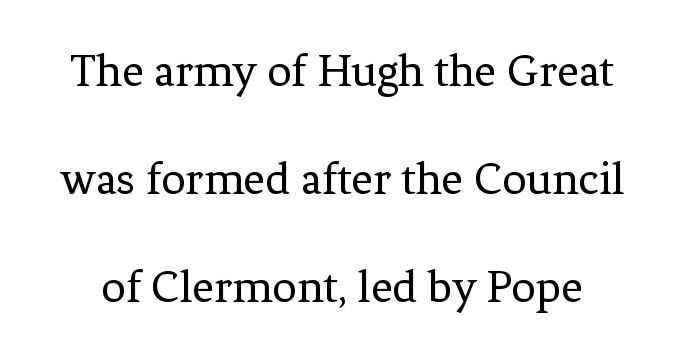
{"serif": "yes", "italic": "no", "bold": "no", "weight": "regular", "width": "normal", "stroke_contrast": "low", "x_height": "medium", "monospaced": "no", "underline": "no", "line_spacing": "loose", "line_spacing_ratio": 2.25, "letter_spacing": "normal", "letter_spacing_em": 0.0, "glyph_px": 48}
